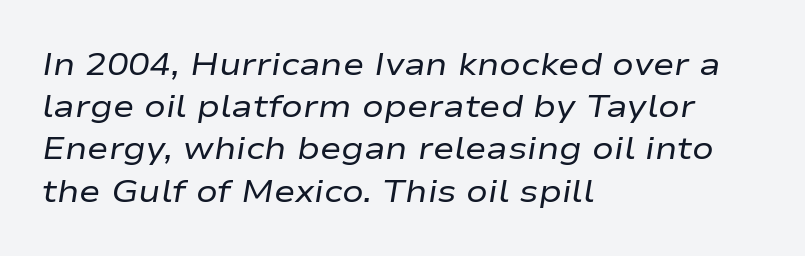
Q: Is the text bold? A: No.
Q: Is the text italic (slanted)? A: Yes, it leans right by about 9 degrees.
Q: Is the text underlined? A: No.
Q: How is the paragraph aligned? A: Left-aligned.
Q: Is the spacing between letters normal or unusually wide? A: Normal.
Q: Is the spacing between lines tight, normal or loose? A: Normal.
Q: Width (condensed, normal, or wide)? A: Wide.
Q: Stroke contrast? A: Low.
Q: x-height? A: Medium.
Q: Monospaced? A: No.
